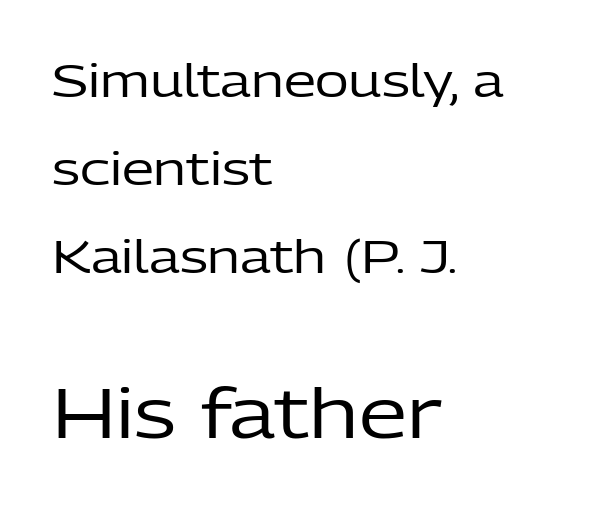
The image shows 69 px regular-weight sans-serif type, upright; set left-aligned, loose line spacing (1.91x), normal letter spacing, not underlined; the second (bottom) block is 1.5x larger; low stroke contrast and a medium x-height.
